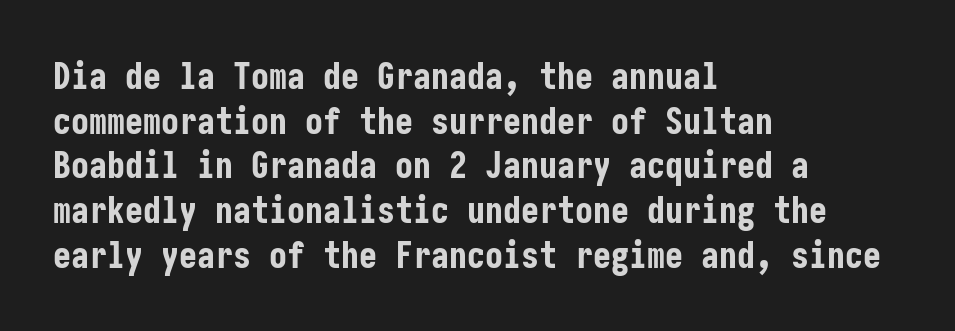
{"serif": "no", "italic": "no", "bold": "yes", "weight": "bold", "width": "condensed", "stroke_contrast": "low", "x_height": "medium", "underline": "no", "align": "left", "line_spacing_ratio": 1.24, "letter_spacing": "normal", "letter_spacing_em": 0.0, "glyph_px": 36}
